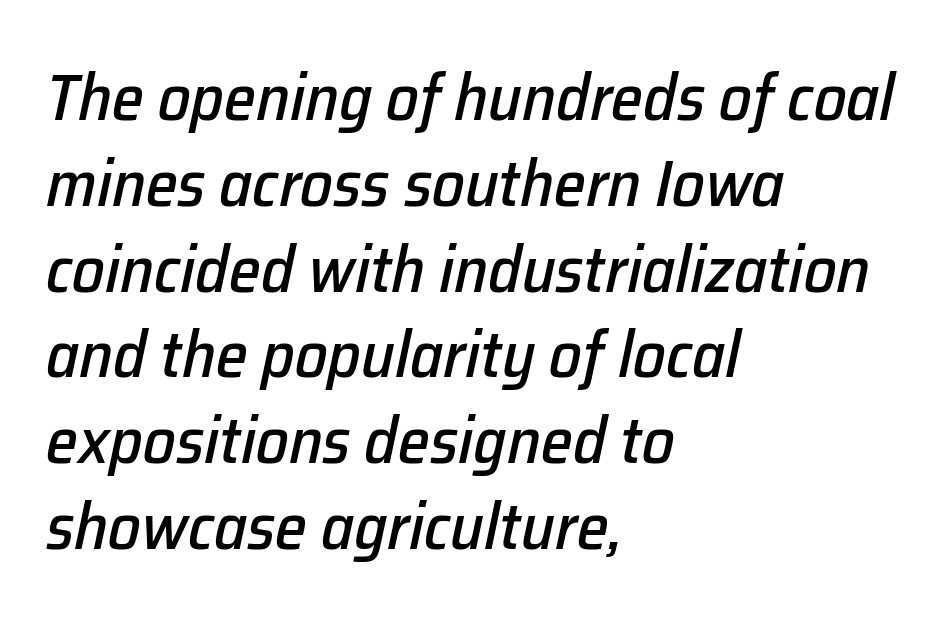
{"italic": "yes", "lean": "right", "slant_degrees": 12, "width": "normal", "stroke_contrast": "low", "x_height": "medium", "monospaced": "no", "underline": "no", "align": "left", "line_spacing": "normal", "line_spacing_ratio": 1.32, "letter_spacing": "normal", "letter_spacing_em": 0.0, "glyph_px": 65}
